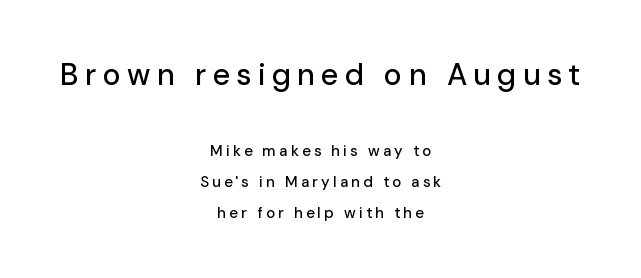
Substantial extra tracking has been applied to these lines. Do the characters align in a grid? No, the font is proportional. Type without underlining. The vertical gap from one line to the next is large. The initial chunk of copy outweighs the following chunk in type size. The lines in this sample share a center point and differ in where they start and stop.
